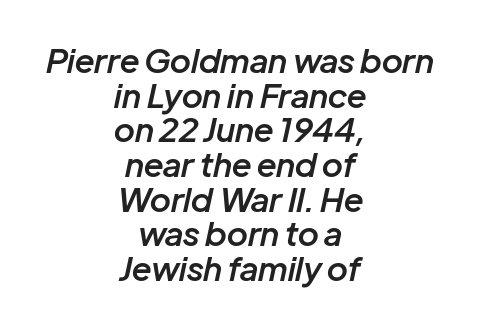
A clean baseline with only descenders dipping below it. Note the varied advance widths — an 'i' is clearly narrower than an 'm'. Each new line begins almost immediately beneath the previous one. The compositor balanced each line on the midline. Words appear dense and cohesive because spacing is normal.
